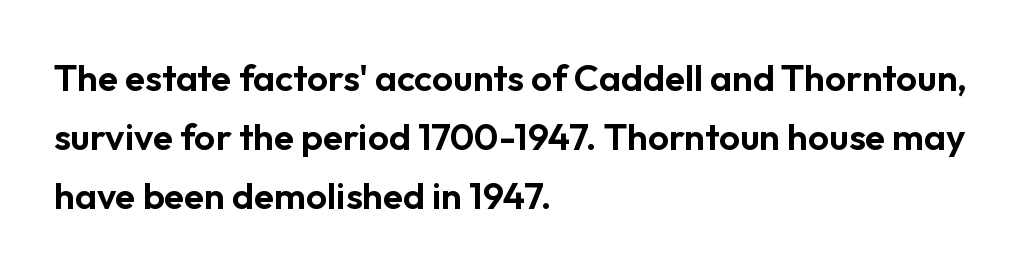
{"serif": "no", "italic": "no", "width": "normal", "stroke_contrast": "low", "x_height": "medium", "monospaced": "no", "underline": "no", "align": "left", "line_spacing": "normal", "line_spacing_ratio": 1.59, "letter_spacing": "normal", "letter_spacing_em": 0.0, "glyph_px": 37}
